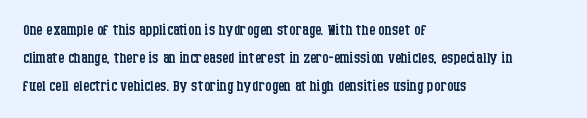
Q: Is the text bold? A: No.
Q: Is the text italic (slanted)? A: No, it is upright.
Q: Is the text underlined? A: No.
Q: How is the paragraph aligned? A: Left-aligned.
Q: Is the spacing between letters normal or unusually wide? A: Normal.
Q: Is the spacing between lines tight, normal or loose? A: Normal.
